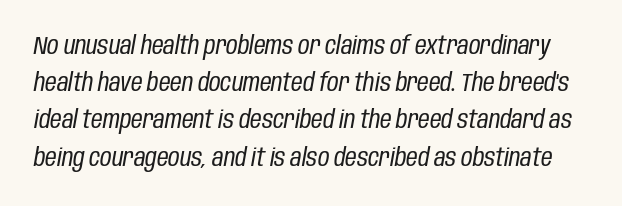
Tracking here is standard; glyphs follow each other at the usual distance. An italicized treatment has been applied to the whole sample. The lines sit at an ordinary, default distance from one another. This reads as an unemphasized weight, regular at the heaviest. Underlining? Definitely not there.
